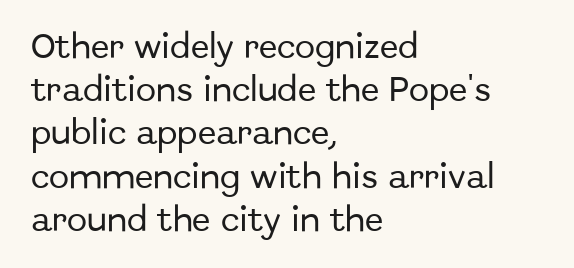
Q: Is the text italic (slanted)? A: No, it is upright.
Q: Is the text underlined? A: No.
Q: How is the paragraph aligned? A: Left-aligned.
Q: Is the spacing between letters normal or unusually wide? A: Normal.
Q: Is the spacing between lines tight, normal or loose? A: Normal.
